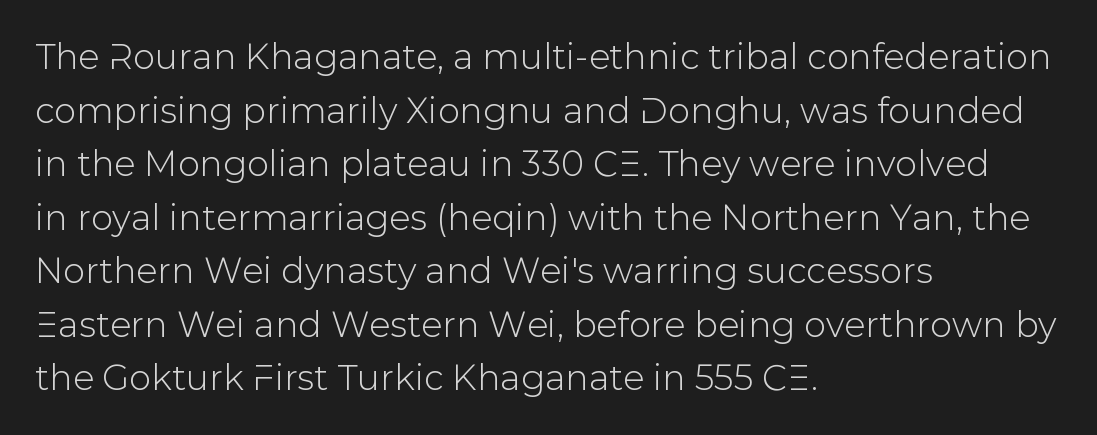
{"serif": "no", "italic": "no", "width": "normal", "stroke_contrast": "low", "x_height": "medium", "monospaced": "no", "underline": "no", "align": "left", "line_spacing": "normal", "line_spacing_ratio": 1.53, "letter_spacing": "normal", "letter_spacing_em": 0.0, "glyph_px": 35}
